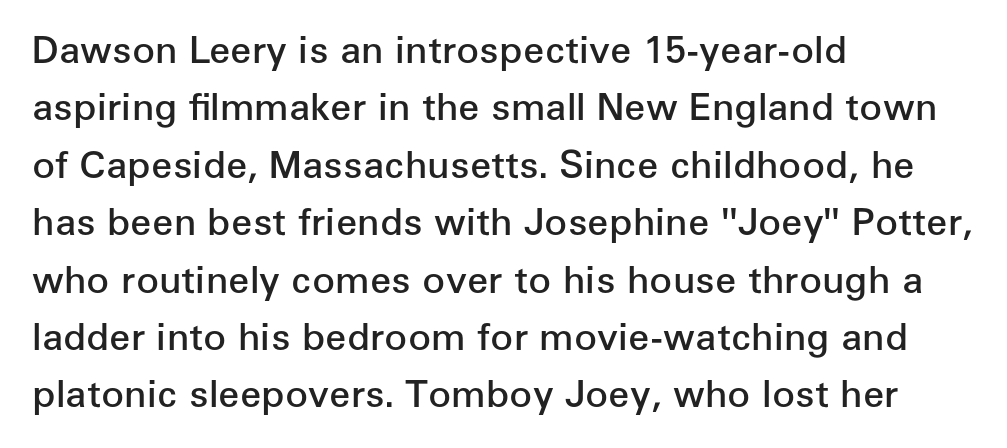
{"serif": "no", "italic": "no", "bold": "semi", "weight": "semibold", "width": "normal", "stroke_contrast": "low", "x_height": "medium", "monospaced": "no", "underline": "no", "align": "left", "line_spacing": "normal", "line_spacing_ratio": 1.51, "letter_spacing": "normal", "letter_spacing_em": 0.0, "glyph_px": 38}
